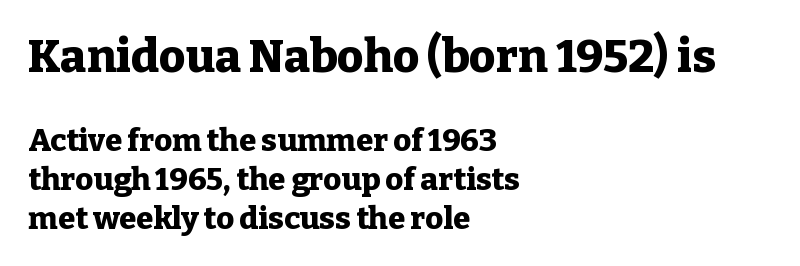
The face used here appears at its bigger size in the upper chunk. Note the varied advance widths — an 'i' is clearly narrower than an 'm'. The line texture is even and compact thanks to regular tracking. Weight: bold. Interline gaps are of average width in this sample. Every stem runs plumb, perpendicular to the baseline.
